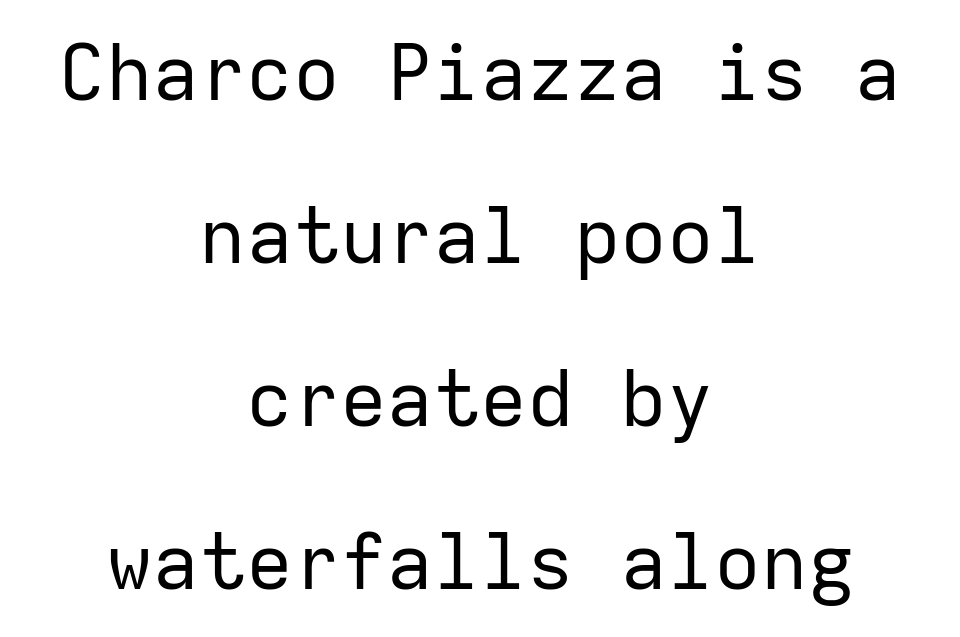
The letterforms sit shoulder to shoulder at normal distance. How would I describe the line gaps? Wide and relaxed. The face used here is monospaced, like something from a code editor. The weight would be labelled regular, book, light, or lighter still. Does the copy run flush right? No — it is centered line by line.
